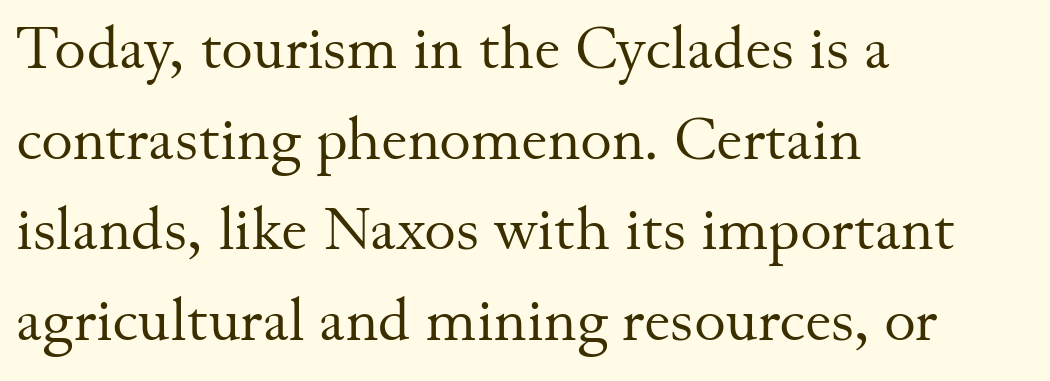
Q: Is the text bold? A: No.
Q: Is the text italic (slanted)? A: No, it is upright.
Q: Is the typeface a serif or a sans-serif typeface? A: Serif.
Q: Is the text underlined? A: No.
Q: How is the paragraph aligned? A: Left-aligned.
Q: Is the spacing between letters normal or unusually wide? A: Normal.
Q: Is the spacing between lines tight, normal or loose? A: Normal.
Q: Width (condensed, normal, or wide)? A: Normal.
Q: Stroke contrast? A: Medium.
Q: x-height? A: Small.
Q: Monospaced? A: No.
